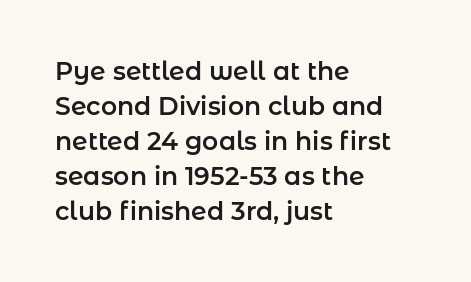
The image shows 25 px text type, upright; set left-aligned, normal line spacing (1.4x), normal letter spacing, not underlined.
